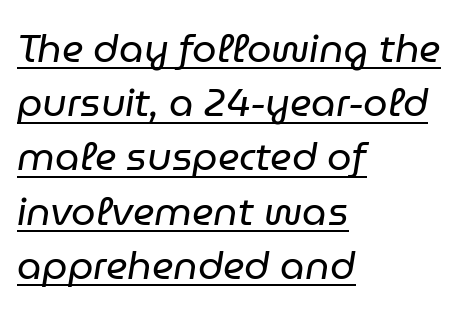
The image shows 39 px regular-weight type, italic (leaning right); set left-aligned, normal line spacing (1.39x), normal letter spacing, underlined; low stroke contrast and a medium x-height.
